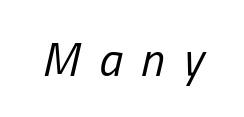
Q: Is the text bold? A: No.
Q: Is the text italic (slanted)? A: Yes, it leans right by about 13 degrees.
Q: Is the text underlined? A: No.
Q: Is the spacing between letters normal or unusually wide? A: Unusually wide.
Q: Width (condensed, normal, or wide)? A: Condensed.
Q: Stroke contrast? A: Low.
Q: x-height? A: Medium.
Q: Monospaced? A: No.
